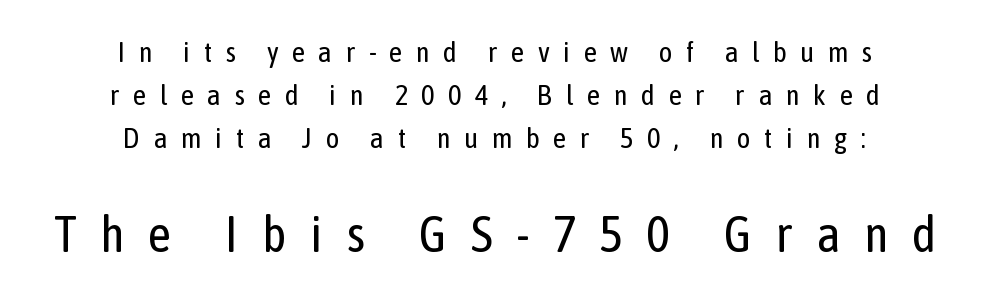
Q: Is the text bold? A: No.
Q: Is the text italic (slanted)? A: No, it is upright.
Q: Is the typeface a serif or a sans-serif typeface? A: Sans-serif.
Q: Is the text underlined? A: No.
Q: How is the paragraph aligned? A: Centered.
Q: Is the spacing between letters normal or unusually wide? A: Unusually wide.
Q: Is the spacing between lines tight, normal or loose? A: Normal.
Q: Which block of text is set in a larger size, the first (top) or the second (bottom)? A: The second (bottom) one.
Q: Width (condensed, normal, or wide)? A: Condensed.
Q: Stroke contrast? A: Low.
Q: x-height? A: Medium.
Q: Monospaced? A: No.
